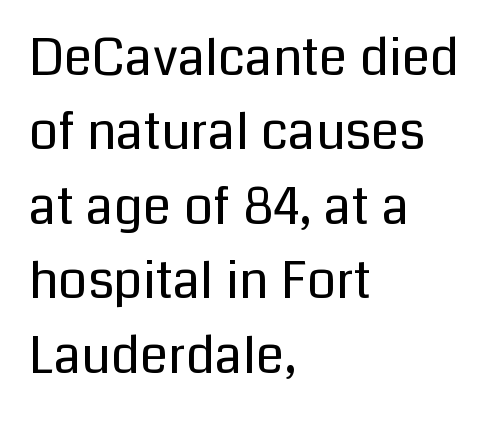
This sample has the flowing, uneven cadence of proportional lettering. Nothing sits at the stroke ends, so this counts as sans-serif. The tracking reads as untouched default to a designer's eye. Casual observation: everything's shoved over to the left.
